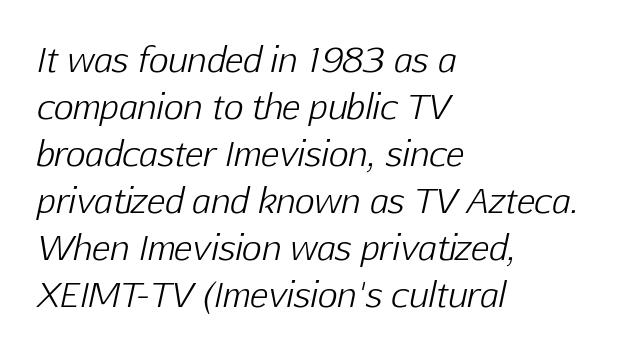
{"italic": "yes", "lean": "right", "slant_degrees": 12, "bold": "no", "weight": "light", "width": "normal", "stroke_contrast": "low", "x_height": "medium", "monospaced": "no", "underline": "no", "align": "left", "line_spacing": "normal", "line_spacing_ratio": 1.38, "letter_spacing": "normal", "letter_spacing_em": 0.0, "glyph_px": 34}
